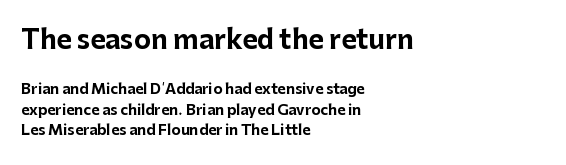
The initial chunk of copy outweighs the following chunk in type size. Between one letter and the next there's only the usual sliver of space. Does the copy run flush right? No — it runs flush left. Pretty heavy lettering here — definitely bold.
